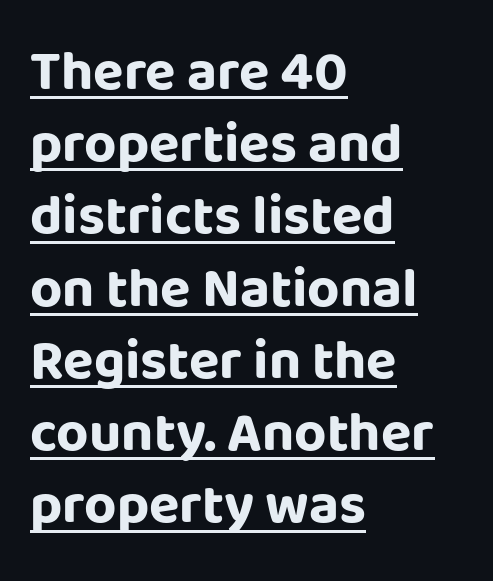
The image shows 56 px bold sans-serif type, upright; set left-aligned, normal line spacing (1.29x), normal letter spacing, underlined; low stroke contrast and a large x-height.
